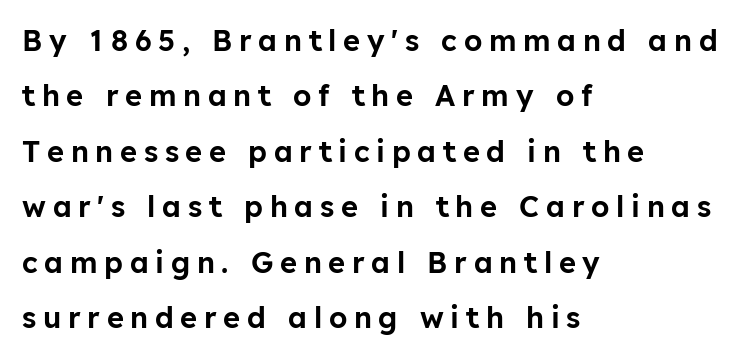
The image shows 29 px sans-serif type, upright; set left-aligned, loose line spacing (1.91x), unusually wide letter spacing (+0.23 em), not underlined; low stroke contrast and a medium x-height.
